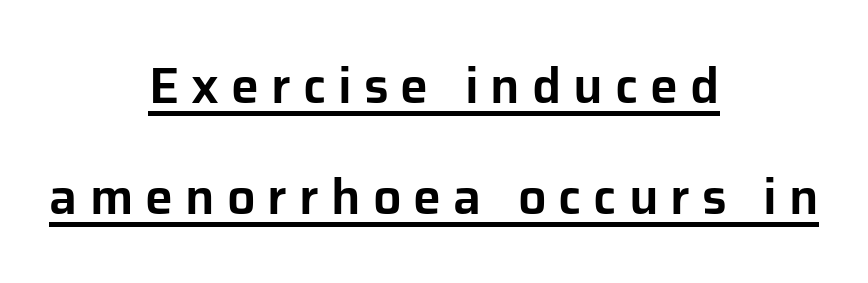
Q: Is the text italic (slanted)? A: No, it is upright.
Q: Is the typeface a serif or a sans-serif typeface? A: Sans-serif.
Q: Is the text underlined? A: Yes.
Q: How is the paragraph aligned? A: Centered.
Q: Is the spacing between letters normal or unusually wide? A: Unusually wide.
Q: Is the spacing between lines tight, normal or loose? A: Loose.
Q: Width (condensed, normal, or wide)? A: Normal.
Q: Stroke contrast? A: Low.
Q: x-height? A: Medium.
Q: Monospaced? A: No.
